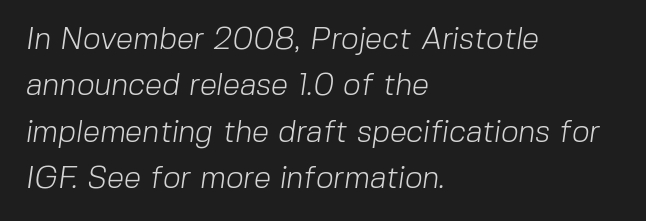
{"serif": "no", "bold": "no", "weight": "light", "width": "normal", "stroke_contrast": "low", "x_height": "medium", "monospaced": "no", "underline": "no", "align": "left", "line_spacing": "normal", "line_spacing_ratio": 1.5, "letter_spacing": "normal", "letter_spacing_em": 0.0, "glyph_px": 31}
